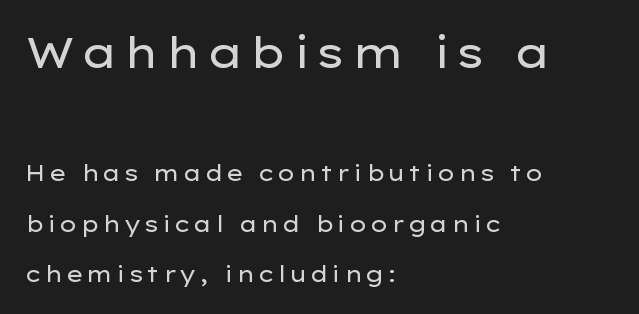
The image shows 43 px regular-weight, wide sans-serif type, upright; set left-aligned, loose line spacing (2.31x), not underlined; the first (top) block is 1.95x larger; low stroke contrast and a medium x-height.
